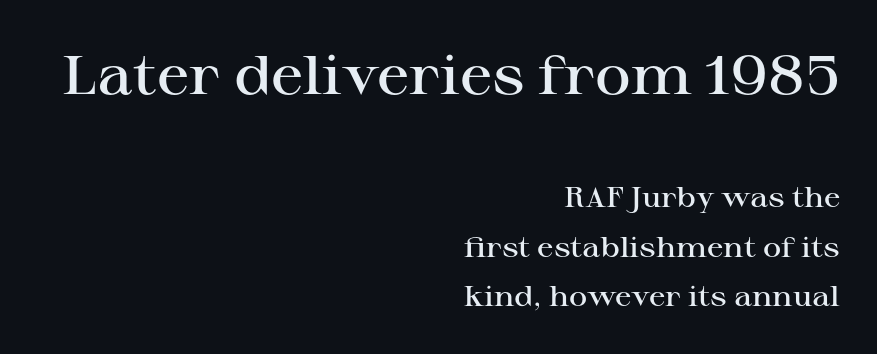
Q: Is the text bold? A: Semi-bold.
Q: Is the text italic (slanted)? A: No, it is upright.
Q: Is the typeface a serif or a sans-serif typeface? A: Serif.
Q: Is the text underlined? A: No.
Q: How is the paragraph aligned? A: Right-aligned.
Q: Is the spacing between letters normal or unusually wide? A: Normal.
Q: Which block of text is set in a larger size, the first (top) or the second (bottom)? A: The first (top) one.
Q: Width (condensed, normal, or wide)? A: Wide.
Q: Stroke contrast? A: High.
Q: x-height? A: Medium.
Q: Monospaced? A: No.
